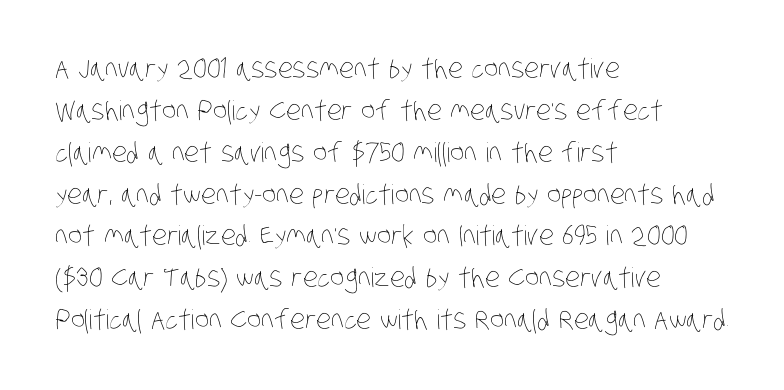
The image shows 27 px text type; set left-aligned, normal line spacing (1.55x), normal letter spacing, not underlined.
